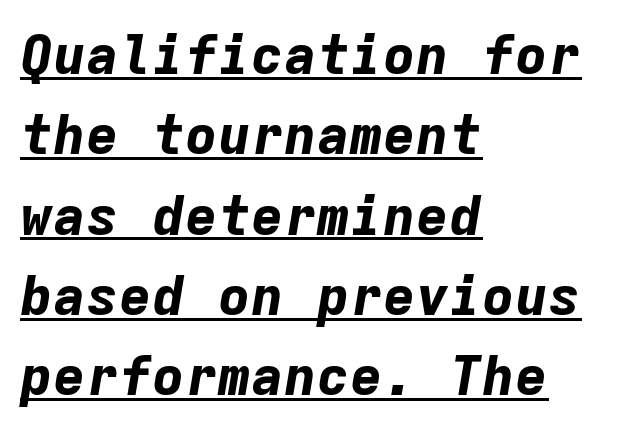
{"italic": "yes", "lean": "right", "slant_degrees": 9, "bold": "yes", "weight": "bold", "width": "normal", "stroke_contrast": "low", "x_height": "medium", "monospaced": "yes", "underline": "yes", "align": "left", "line_spacing": "normal", "line_spacing_ratio": 1.46, "letter_spacing": "normal", "letter_spacing_em": 0.0, "glyph_px": 55}
